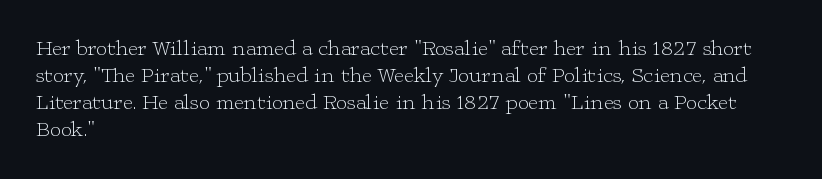
Q: Is the text bold? A: No.
Q: Is the text italic (slanted)? A: No, it is upright.
Q: Is the text underlined? A: No.
Q: How is the paragraph aligned? A: Left-aligned.
Q: Is the spacing between letters normal or unusually wide? A: Normal.
